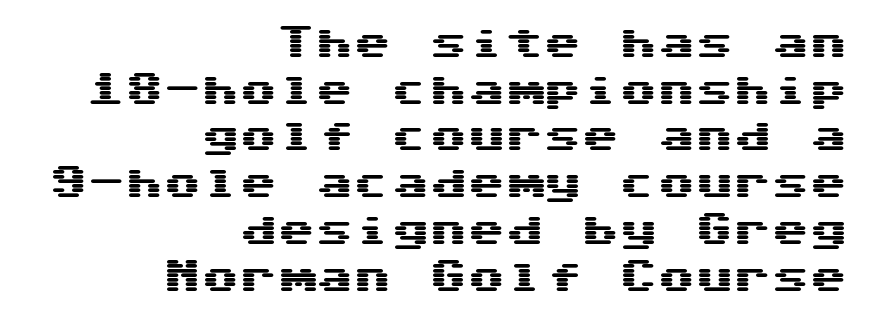
{"serif": "no", "italic": "no", "width": "wide", "stroke_contrast": "medium", "x_height": "medium", "underline": "no", "align": "right", "line_spacing_ratio": 1.23, "letter_spacing": "normal", "letter_spacing_em": 0.0, "glyph_px": 38}
